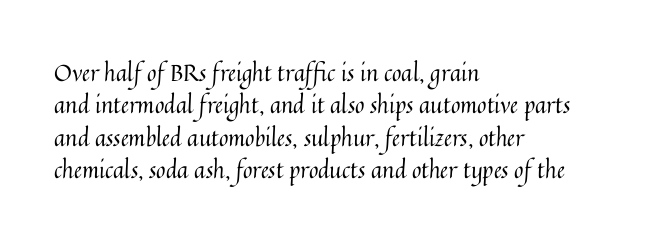
Q: Is the text bold? A: No.
Q: Is the text italic (slanted)? A: Yes.
Q: Is the text underlined? A: No.
Q: How is the paragraph aligned? A: Left-aligned.
Q: Is the spacing between letters normal or unusually wide? A: Normal.
Q: Is the spacing between lines tight, normal or loose? A: Normal.
